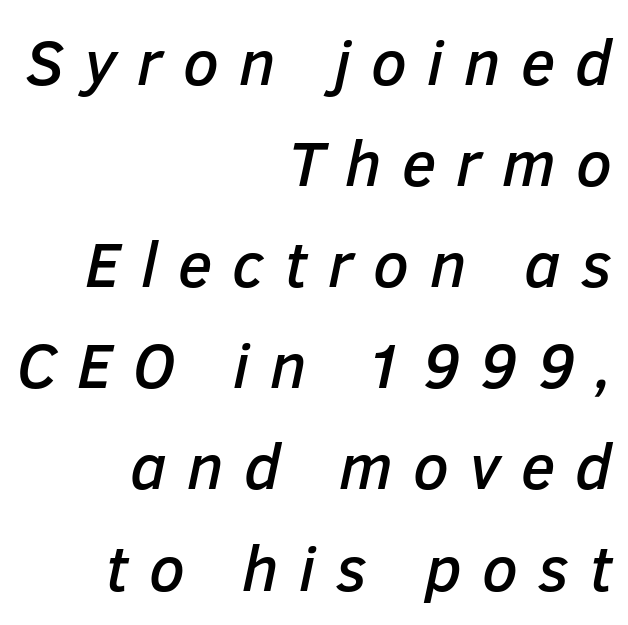
Q: Is the text italic (slanted)? A: Yes, it leans right by about 12 degrees.
Q: Is the text underlined? A: No.
Q: How is the paragraph aligned? A: Right-aligned.
Q: Is the spacing between letters normal or unusually wide? A: Unusually wide.
Q: Is the spacing between lines tight, normal or loose? A: Normal.
Q: Width (condensed, normal, or wide)? A: Normal.
Q: Stroke contrast? A: Low.
Q: x-height? A: Medium.
Q: Monospaced? A: No.
